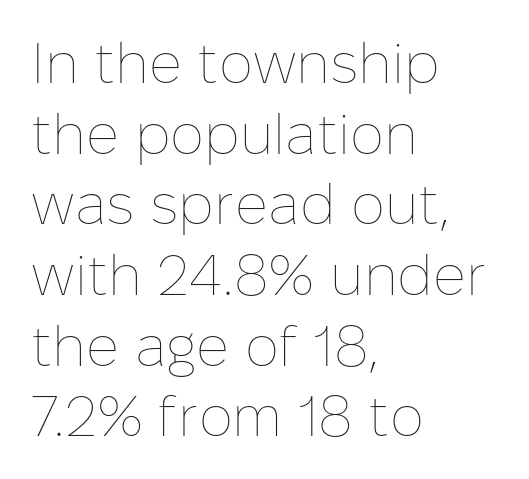
{"italic": "no", "bold": "no", "weight": "thin", "width": "normal", "stroke_contrast": "low", "x_height": "medium", "monospaced": "no", "underline": "no", "align": "left", "line_spacing_ratio": 1.24, "letter_spacing": "normal", "letter_spacing_em": 0.0, "glyph_px": 57}
